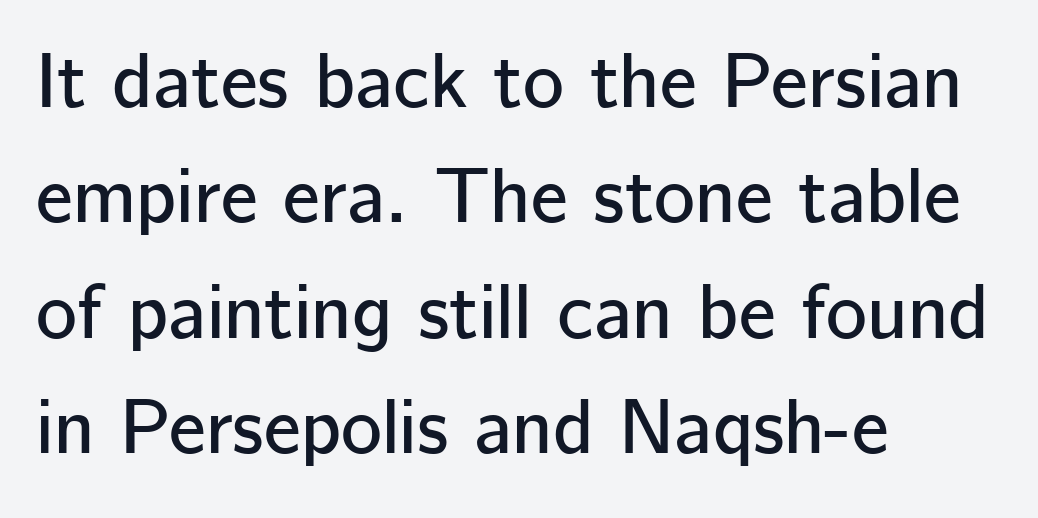
{"serif": "no", "italic": "no", "width": "normal", "stroke_contrast": "low", "x_height": "medium", "monospaced": "no", "underline": "no", "align": "left", "line_spacing": "normal", "line_spacing_ratio": 1.48, "letter_spacing": "normal", "letter_spacing_em": 0.0, "glyph_px": 78}
